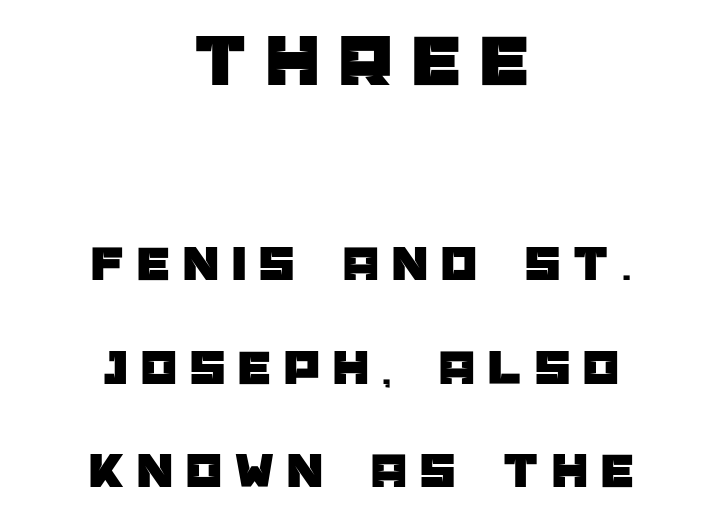
The vertical gap from one line to the next is large. These lines were composed using upright roman letters. The glyphs are unaccompanied by any horizontal stroke below them. What kind of face is this? One without serifs — a sans.
